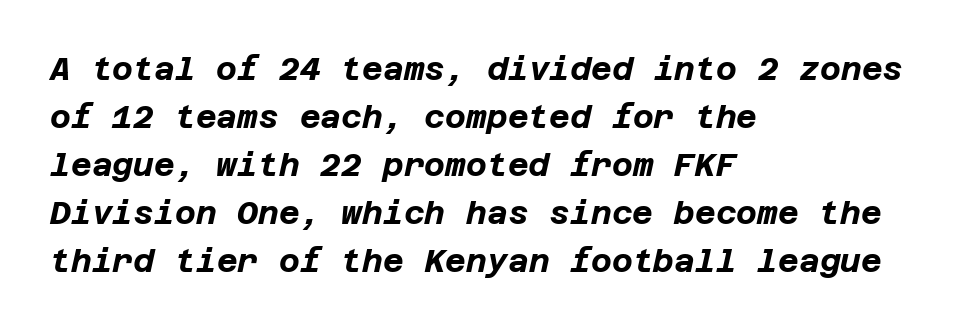
The image shows 32 px bold type, italic (leaning right); set left-aligned, normal line spacing (1.5x), normal letter spacing, not underlined; low stroke contrast and a large x-height.
